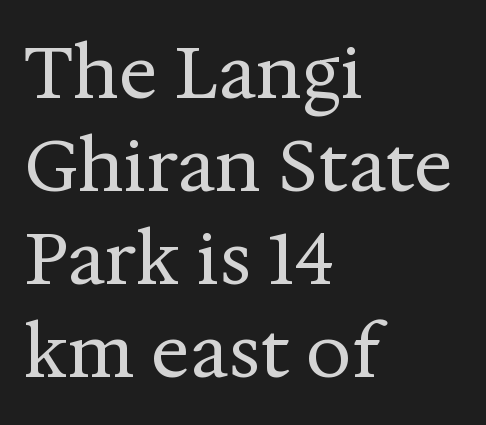
Q: Is the text bold? A: No.
Q: Is the text italic (slanted)? A: No, it is upright.
Q: Is the typeface a serif or a sans-serif typeface? A: Serif.
Q: Is the text underlined? A: No.
Q: How is the paragraph aligned? A: Left-aligned.
Q: Is the spacing between letters normal or unusually wide? A: Normal.
Q: Is the spacing between lines tight, normal or loose? A: Normal.
Q: Width (condensed, normal, or wide)? A: Normal.
Q: Stroke contrast? A: Medium.
Q: x-height? A: Medium.
Q: Monospaced? A: No.
